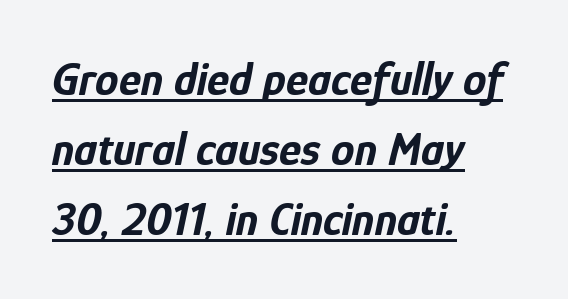
Q: Is the text bold? A: Yes.
Q: Is the text italic (slanted)? A: Yes, it leans right by about 12 degrees.
Q: Is the text underlined? A: Yes.
Q: How is the paragraph aligned? A: Left-aligned.
Q: Is the spacing between letters normal or unusually wide? A: Normal.
Q: Is the spacing between lines tight, normal or loose? A: Normal.
Q: Width (condensed, normal, or wide)? A: Condensed.
Q: Stroke contrast? A: Low.
Q: x-height? A: Medium.
Q: Monospaced? A: No.
